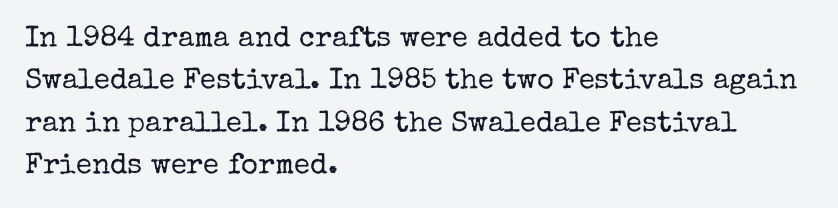
Q: Is the text bold? A: No.
Q: Is the text italic (slanted)? A: No, it is upright.
Q: Is the typeface a serif or a sans-serif typeface? A: Serif.
Q: Is the text underlined? A: No.
Q: How is the paragraph aligned? A: Left-aligned.
Q: Is the spacing between letters normal or unusually wide? A: Normal.
Q: Is the spacing between lines tight, normal or loose? A: Normal.
Q: Width (condensed, normal, or wide)? A: Normal.
Q: Stroke contrast? A: Low.
Q: x-height? A: Medium.
Q: Monospaced? A: No.
